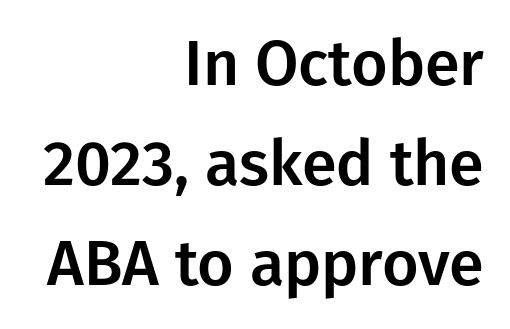
{"serif": "no", "italic": "no", "width": "normal", "stroke_contrast": "low", "x_height": "medium", "monospaced": "no", "underline": "no", "align": "right", "line_spacing": "normal", "line_spacing_ratio": 1.59, "letter_spacing": "normal", "letter_spacing_em": 0.0, "glyph_px": 63}
